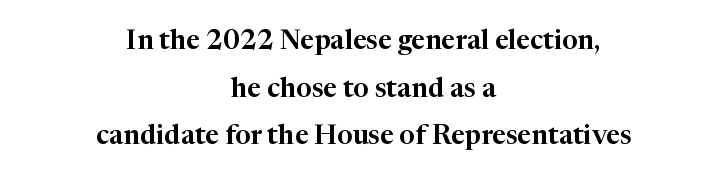
The image shows 27 px text type, upright; set centered, line spacing 1.76x, normal letter spacing, not underlined.
